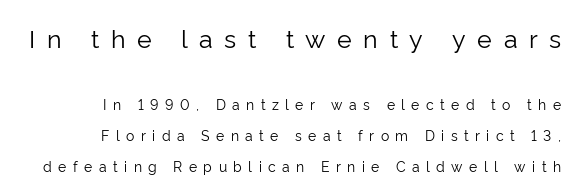
The image shows 25 px text type, upright; set right-aligned, loose line spacing (2.2x), unusually wide letter spacing (+0.46 em), not underlined; the first (top) block is 1.79x larger.
